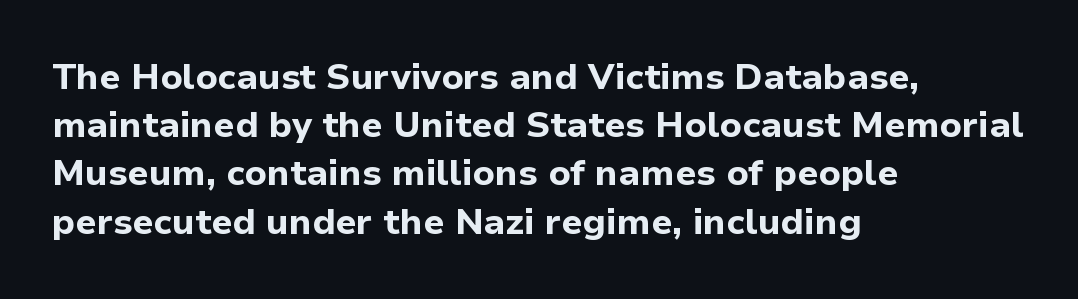
Q: Is the text bold? A: Yes.
Q: Is the text italic (slanted)? A: No, it is upright.
Q: Is the typeface a serif or a sans-serif typeface? A: Sans-serif.
Q: Is the text underlined? A: No.
Q: How is the paragraph aligned? A: Left-aligned.
Q: Is the spacing between letters normal or unusually wide? A: Normal.
Q: Is the spacing between lines tight, normal or loose? A: Normal.
Q: Width (condensed, normal, or wide)? A: Normal.
Q: Stroke contrast? A: Low.
Q: x-height? A: Medium.
Q: Monospaced? A: No.
